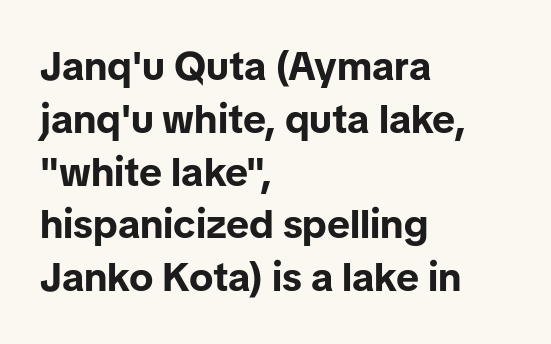
{"serif": "no", "italic": "no", "bold": "yes", "weight": "bold", "width": "normal", "stroke_contrast": "low", "x_height": "medium", "monospaced": "no", "underline": "no", "align": "left", "line_spacing": "normal", "line_spacing_ratio": 1.32, "letter_spacing": "normal", "letter_spacing_em": 0.0, "glyph_px": 40}
